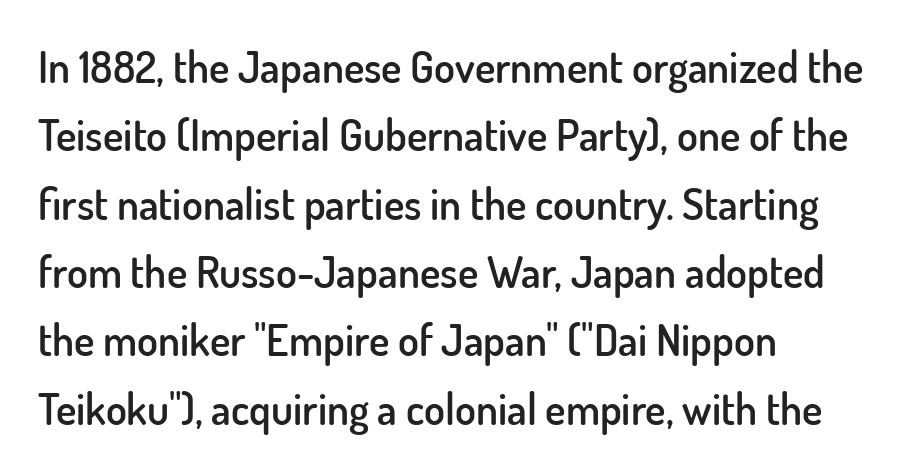
The image shows 43 px semibold sans-serif type, upright; set left-aligned, normal line spacing (1.59x), normal letter spacing, not underlined; low stroke contrast and a small x-height.
